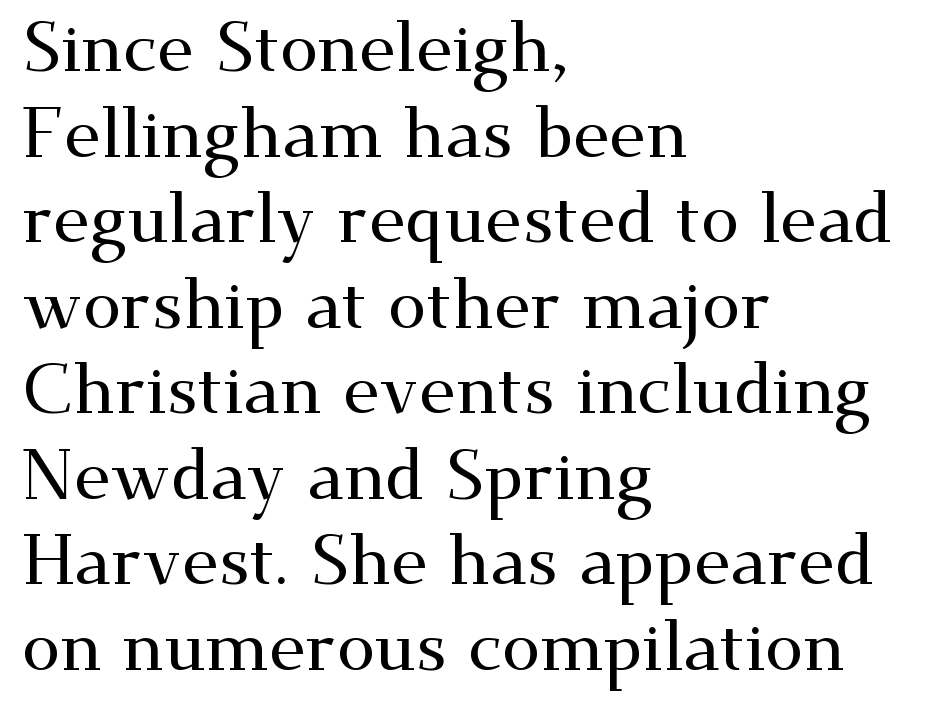
Just letters on the line, the space beneath them empty. Layout note: lines flush left. A typesetter would call this zero additional tracking. Note: serifs present on the glyphs. The letters advance in unequal steps, a hallmark of proportional type. The specimen reads as upright at a glance.
